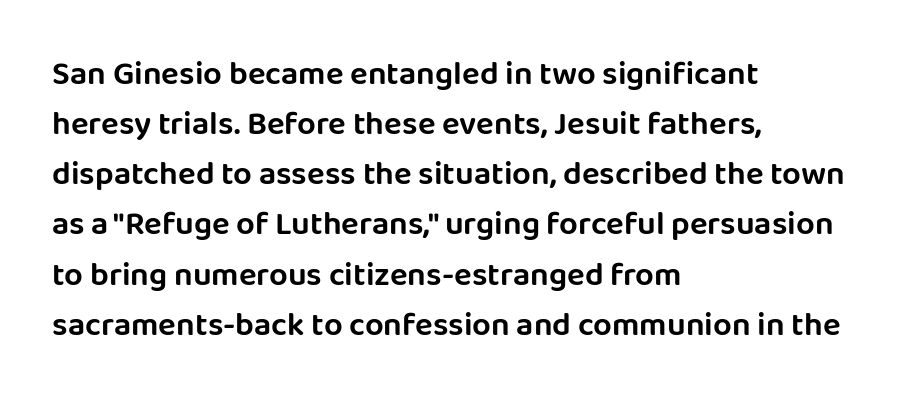
Italic? Not at all — the glyphs are vertical. Is this a fixed-width face? No — the glyphs have proportional, varying widths. The rag falls on the right side of this text block. Reading down the column, the eye jumps a familiar distance to each next line. The specimen omits any rule beneath the text block's lines. The designer went with a sans here, leaving each stem footless.
